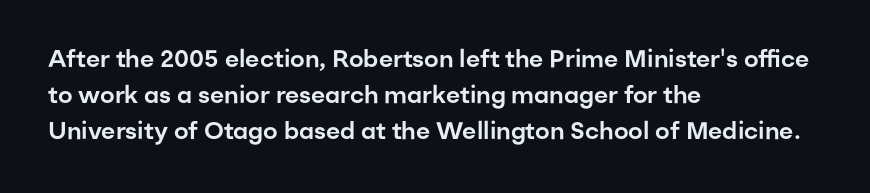
{"italic": "no", "underline": "no", "align": "left", "line_spacing": "normal", "line_spacing_ratio": 1.5, "letter_spacing": "normal", "letter_spacing_em": 0.0, "glyph_px": 24}
